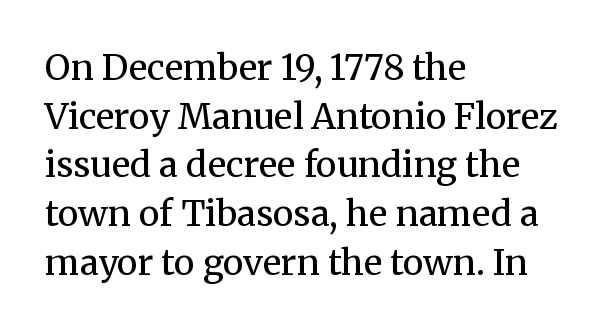
{"serif": "yes", "italic": "no", "bold": "no", "weight": "regular", "width": "normal", "stroke_contrast": "medium", "x_height": "medium", "monospaced": "no", "underline": "no", "align": "left", "line_spacing": "normal", "line_spacing_ratio": 1.39, "letter_spacing": "normal", "letter_spacing_em": 0.0, "glyph_px": 35}
